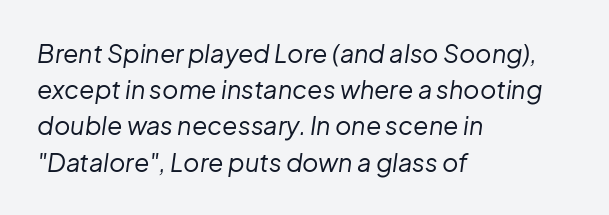
Q: Is the text bold? A: No.
Q: Is the text italic (slanted)? A: Yes, it leans right by about 8 degrees.
Q: Is the text underlined? A: No.
Q: How is the paragraph aligned? A: Left-aligned.
Q: Is the spacing between letters normal or unusually wide? A: Normal.
Q: Is the spacing between lines tight, normal or loose? A: Normal.
